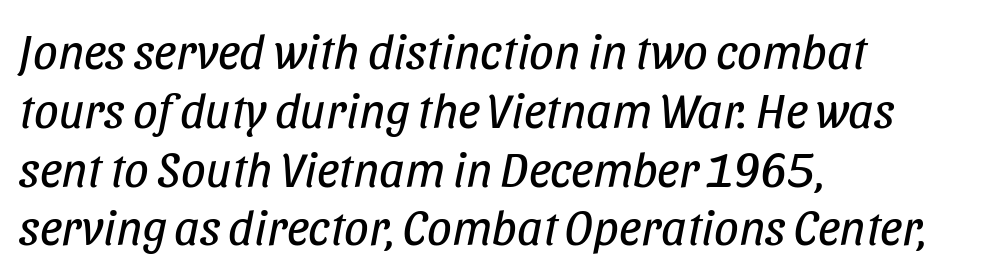
Q: Is the text bold? A: No.
Q: Is the text italic (slanted)? A: Yes, it leans right by about 11 degrees.
Q: Is the text underlined? A: No.
Q: How is the paragraph aligned? A: Left-aligned.
Q: Is the spacing between letters normal or unusually wide? A: Normal.
Q: Width (condensed, normal, or wide)? A: Condensed.
Q: Stroke contrast? A: Low.
Q: x-height? A: Large.
Q: Monospaced? A: No.
